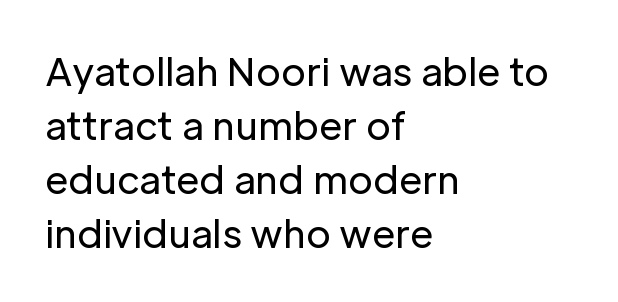
Q: Is the text bold? A: No.
Q: Is the text italic (slanted)? A: No, it is upright.
Q: Is the typeface a serif or a sans-serif typeface? A: Sans-serif.
Q: Is the text underlined? A: No.
Q: How is the paragraph aligned? A: Left-aligned.
Q: Is the spacing between letters normal or unusually wide? A: Normal.
Q: Is the spacing between lines tight, normal or loose? A: Normal.
Q: Width (condensed, normal, or wide)? A: Normal.
Q: Stroke contrast? A: Low.
Q: x-height? A: Medium.
Q: Monospaced? A: No.
